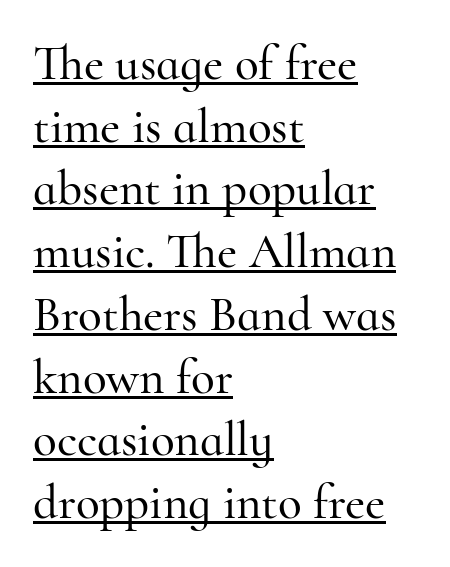
{"serif": "yes", "italic": "no", "width": "normal", "stroke_contrast": "high", "x_height": "small", "monospaced": "no", "underline": "yes", "align": "left", "line_spacing": "normal", "line_spacing_ratio": 1.28, "letter_spacing": "normal", "letter_spacing_em": 0.0, "glyph_px": 49}
